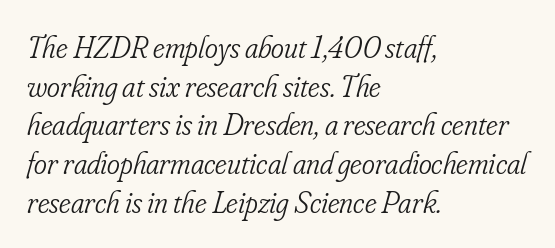
The image shows 31 px light, condensed serif type, italic (leaning right); set left-aligned, normal line spacing (1.25x), normal letter spacing, not underlined; low stroke contrast and a small x-height.
